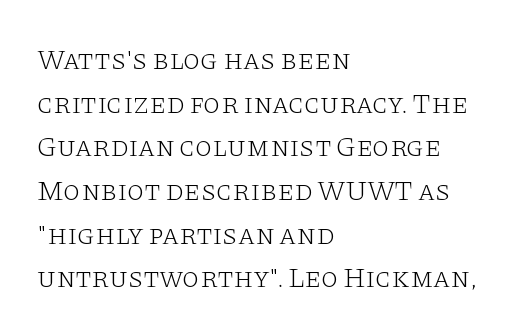
{"serif": "yes", "italic": "no", "bold": "no", "weight": "light", "width": "wide", "stroke_contrast": "low", "x_height": "large", "monospaced": "no", "underline": "no", "align": "left", "line_spacing": "normal", "line_spacing_ratio": 1.56, "letter_spacing": "normal", "letter_spacing_em": 0.0, "glyph_px": 28}
